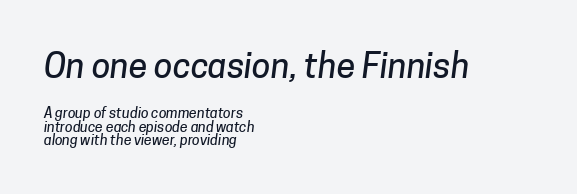
The image shows 34 px sans-serif type; set left-aligned, tight line spacing (0.97x), normal letter spacing, not underlined; the first (top) block is 2.43x larger; low stroke contrast and a medium x-height.
